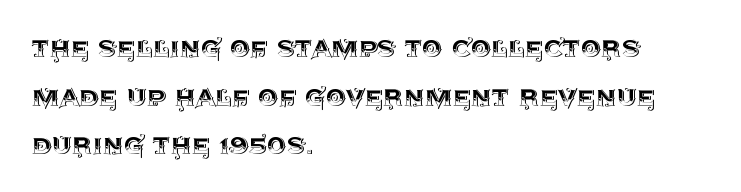
Q: Is the text italic (slanted)? A: No, it is upright.
Q: Is the text underlined? A: No.
Q: How is the paragraph aligned? A: Left-aligned.
Q: Is the spacing between letters normal or unusually wide? A: Normal.
Q: Is the spacing between lines tight, normal or loose? A: Normal.
Q: Width (condensed, normal, or wide)? A: Normal.
Q: x-height? A: Large.
Q: Monospaced? A: No.
